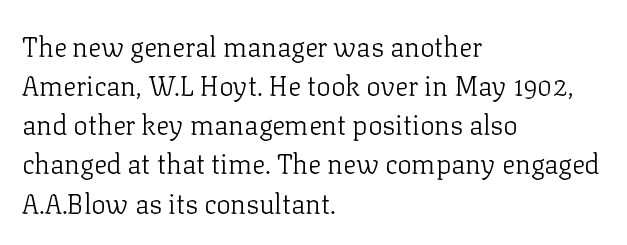
The image shows 27 px text type, upright; set left-aligned, normal line spacing (1.45x), normal letter spacing, not underlined.
